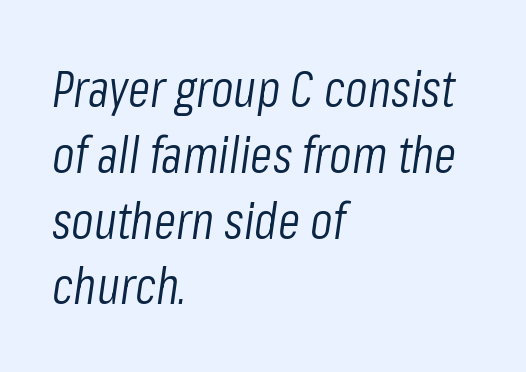
{"italic": "yes", "lean": "right", "slant_degrees": 8, "bold": "no", "weight": "light", "width": "condensed", "stroke_contrast": "low", "x_height": "medium", "monospaced": "no", "underline": "no", "align": "left", "line_spacing": "normal", "line_spacing_ratio": 1.29, "letter_spacing": "normal", "letter_spacing_em": 0.0, "glyph_px": 51}
